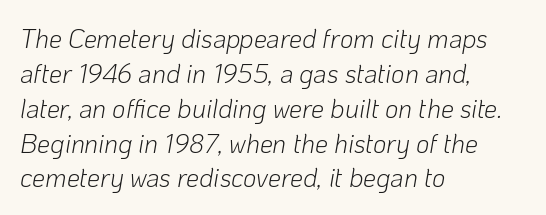
Q: Is the text bold? A: No.
Q: Is the text italic (slanted)? A: Yes, it leans right by about 10 degrees.
Q: Is the text underlined? A: No.
Q: How is the paragraph aligned? A: Left-aligned.
Q: Is the spacing between letters normal or unusually wide? A: Normal.
Q: Is the spacing between lines tight, normal or loose? A: Normal.
